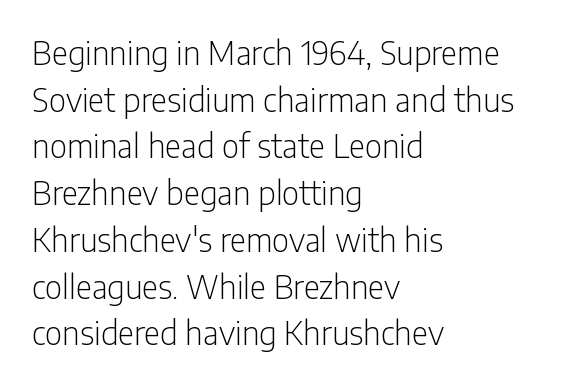
Stroke mass is kept to a normal reading level or below. The ragged edge is on the right, which tells us the setting is flush left. Serifs: no, the terminals of the letterforms are clean. The passage shown is typed in a proportional face where columns would drift. Reading down the column, the eye jumps a familiar distance to each next line.
